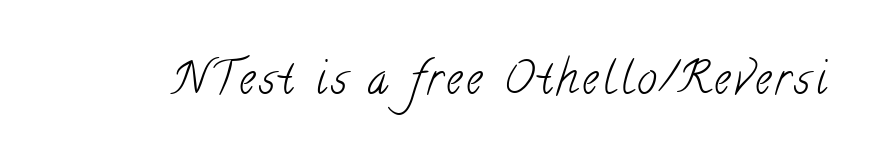
The image shows 44 px light, condensed serif type; set not underlined; low stroke contrast and a small x-height.
